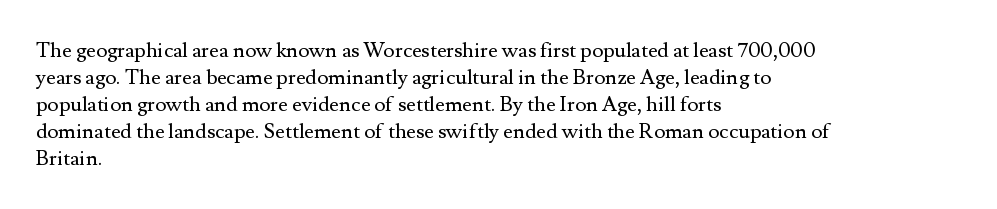
{"italic": "no", "bold": "no", "underline": "no", "align": "left", "line_spacing": "normal", "line_spacing_ratio": 1.28, "letter_spacing": "normal", "letter_spacing_em": 0.0, "glyph_px": 21}
